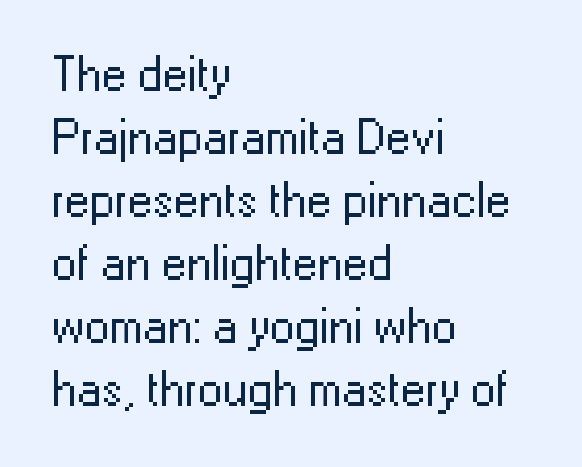
{"serif": "no", "italic": "no", "bold": "no", "weight": "regular", "width": "normal", "stroke_contrast": "low", "x_height": "medium", "monospaced": "no", "underline": "no", "align": "left", "line_spacing": "normal", "line_spacing_ratio": 1.26, "letter_spacing": "normal", "letter_spacing_em": 0.0, "glyph_px": 50}
